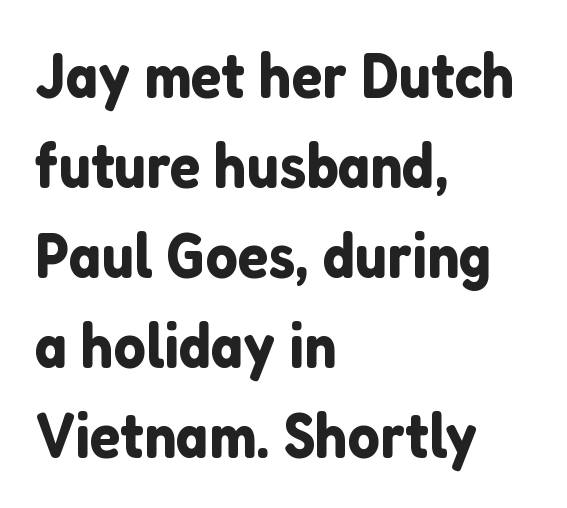
The image shows 63 px sans-serif type, upright; set left-aligned, normal line spacing (1.43x), normal letter spacing, not underlined; low stroke contrast and a medium x-height.
